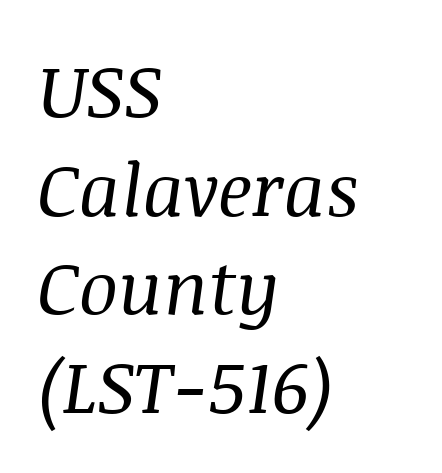
Q: Is the text bold? A: No.
Q: Is the text italic (slanted)? A: Yes, it leans right by about 8 degrees.
Q: Is the typeface a serif or a sans-serif typeface? A: Serif.
Q: Is the text underlined? A: No.
Q: How is the paragraph aligned? A: Left-aligned.
Q: Is the spacing between letters normal or unusually wide? A: Normal.
Q: Is the spacing between lines tight, normal or loose? A: Normal.
Q: Width (condensed, normal, or wide)? A: Normal.
Q: Stroke contrast? A: Medium.
Q: x-height? A: Large.
Q: Monospaced? A: No.
